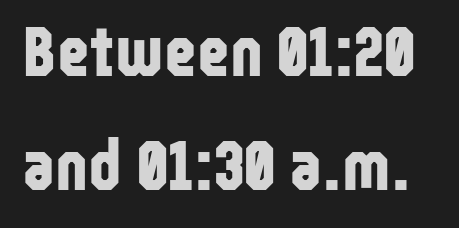
Q: Is the text bold? A: Yes.
Q: Is the text italic (slanted)? A: No, it is upright.
Q: Is the typeface a serif or a sans-serif typeface? A: Sans-serif.
Q: Is the text underlined? A: No.
Q: Is the spacing between letters normal or unusually wide? A: Normal.
Q: Is the spacing between lines tight, normal or loose? A: Normal.
Q: Width (condensed, normal, or wide)? A: Condensed.
Q: Stroke contrast? A: Low.
Q: x-height? A: Medium.
Q: Monospaced? A: No.
